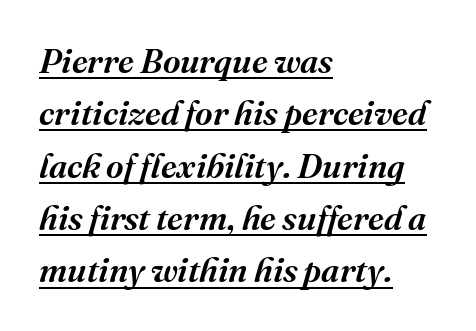
The image shows 34 px serif type, italic (leaning right); set left-aligned, normal line spacing (1.54x), normal letter spacing, underlined; medium stroke contrast and a medium x-height.
